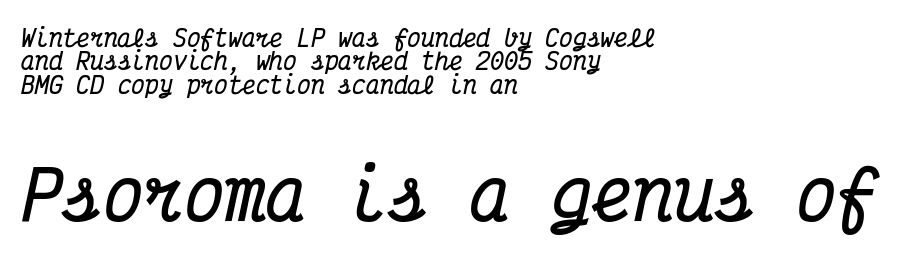
{"serif": "yes", "italic": "yes", "lean": "right", "slant_degrees": 12, "bold": "yes", "weight": "bold", "width": "condensed", "stroke_contrast": "medium", "x_height": "medium", "monospaced": "yes", "underline": "no", "align": "left", "line_spacing": "tight", "line_spacing_ratio": 1.02, "letter_spacing": "normal", "letter_spacing_em": 0.0, "larger_block": "second", "size_ratio": 2.96, "glyph_px": 68}
